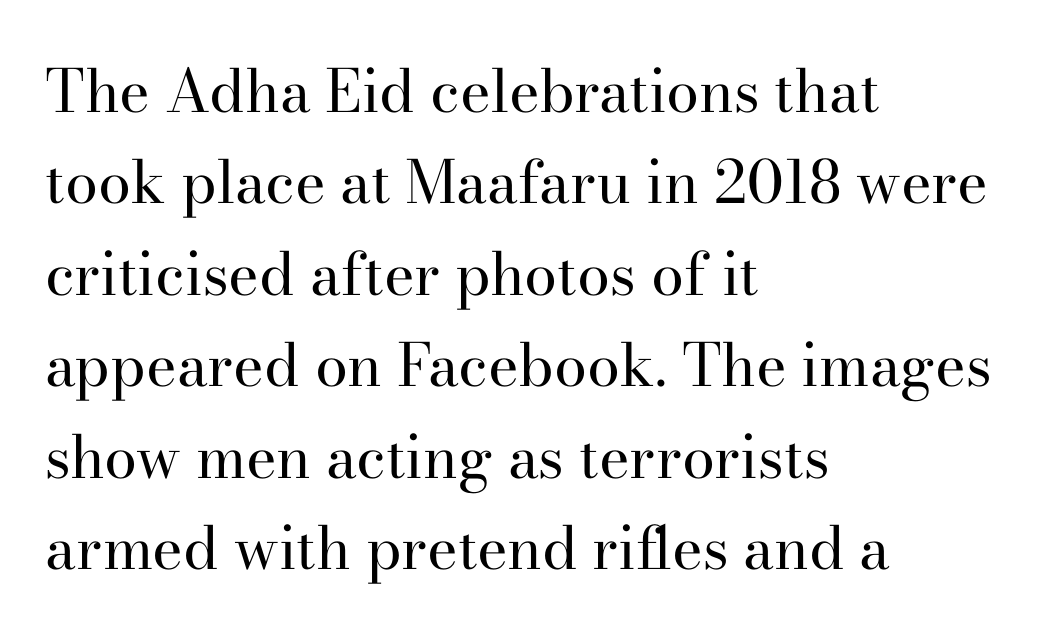
Q: Is the text bold? A: No.
Q: Is the text italic (slanted)? A: No, it is upright.
Q: Is the typeface a serif or a sans-serif typeface? A: Serif.
Q: Is the text underlined? A: No.
Q: How is the paragraph aligned? A: Left-aligned.
Q: Is the spacing between letters normal or unusually wide? A: Normal.
Q: Is the spacing between lines tight, normal or loose? A: Normal.
Q: Width (condensed, normal, or wide)? A: Normal.
Q: Stroke contrast? A: High.
Q: x-height? A: Small.
Q: Monospaced? A: No.
